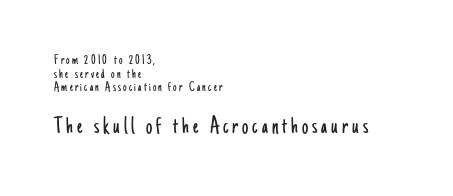
{"italic": "no", "bold": "no", "underline": "no", "align": "left", "line_spacing": "tight", "line_spacing_ratio": 0.98, "larger_block": "second", "size_ratio": 1.79, "glyph_px": 25}
